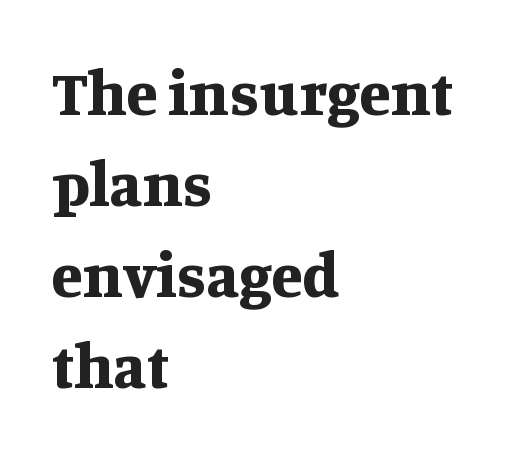
The image shows 64 px bold serif type, upright; set left-aligned, normal line spacing (1.42x), normal letter spacing, not underlined; medium stroke contrast and a large x-height.
